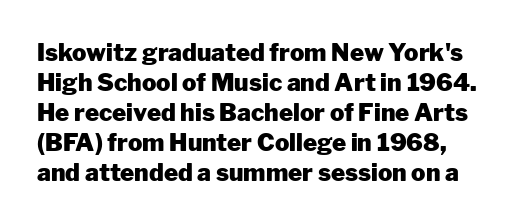
Q: Is the text bold? A: Yes.
Q: Is the text italic (slanted)? A: No, it is upright.
Q: Is the text underlined? A: No.
Q: How is the paragraph aligned? A: Left-aligned.
Q: Is the spacing between letters normal or unusually wide? A: Normal.
Q: Is the spacing between lines tight, normal or loose? A: Normal.
